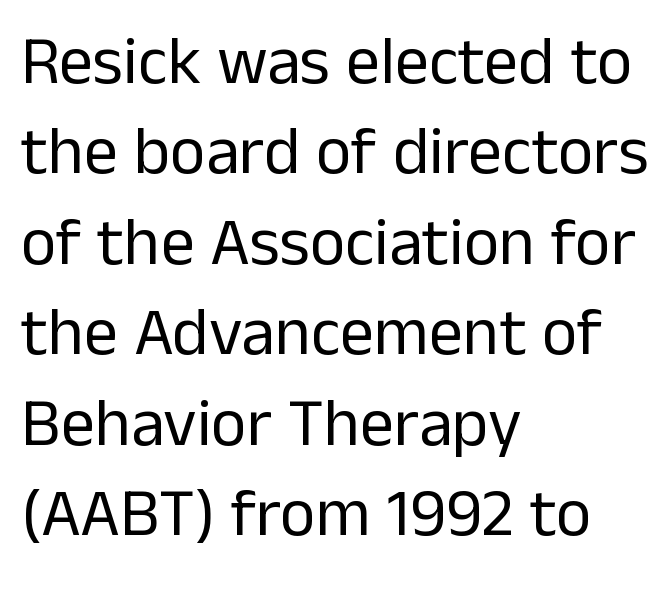
The image shows 68 px regular-weight sans-serif type, upright; set left-aligned, normal line spacing (1.33x), normal letter spacing, not underlined; low stroke contrast and a medium x-height.
